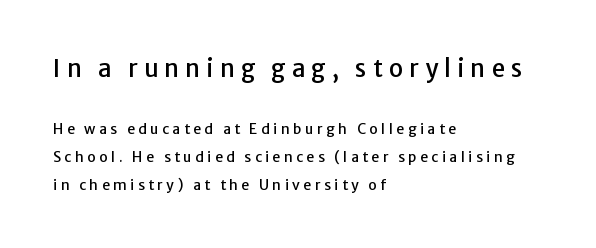
A typesetter would call this leading open, well beyond the default. Two sizes are in play, and the larger belongs to the first block. The space directly below the letters is spotless. Spacing between characters has been opened up far beyond the box default.
